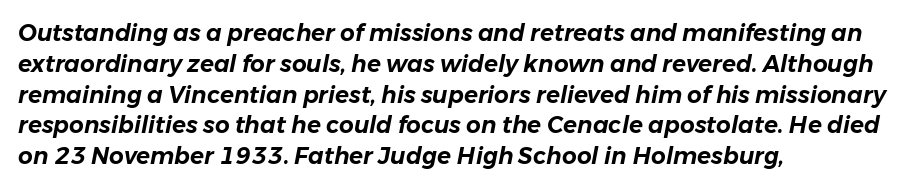
{"italic": "yes", "lean": "right", "slant_degrees": 11, "underline": "no", "align": "left", "line_spacing": "normal", "line_spacing_ratio": 1.34, "letter_spacing": "normal", "letter_spacing_em": 0.0, "glyph_px": 23}
